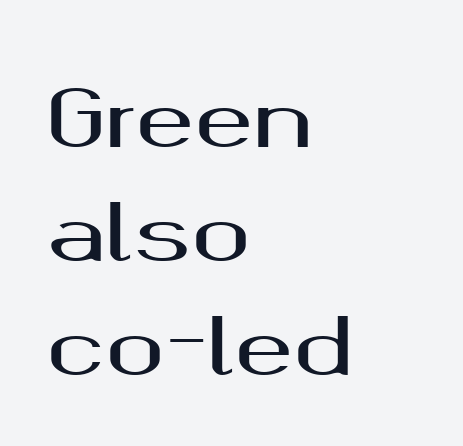
{"serif": "no", "italic": "no", "width": "wide", "stroke_contrast": "medium", "x_height": "medium", "monospaced": "no", "underline": "no", "align": "left", "line_spacing": "normal", "line_spacing_ratio": 1.44, "letter_spacing": "normal", "letter_spacing_em": 0.0, "glyph_px": 79}
